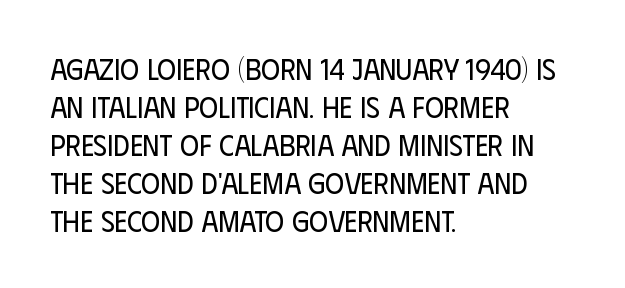
Q: Is the text bold? A: No.
Q: Is the text italic (slanted)? A: No, it is upright.
Q: Is the typeface a serif or a sans-serif typeface? A: Sans-serif.
Q: Is the text underlined? A: No.
Q: How is the paragraph aligned? A: Left-aligned.
Q: Is the spacing between letters normal or unusually wide? A: Normal.
Q: Is the spacing between lines tight, normal or loose? A: Normal.
Q: Width (condensed, normal, or wide)? A: Condensed.
Q: Stroke contrast? A: Low.
Q: x-height? A: Large.
Q: Monospaced? A: No.
